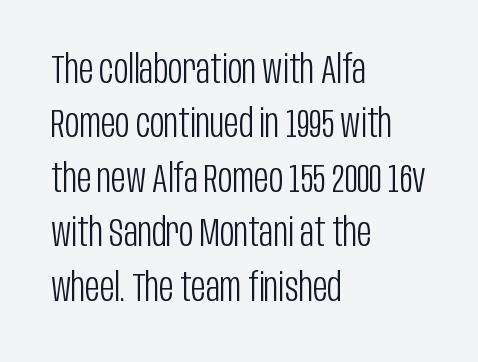
Each new line begins a customary step beneath the previous one. Is the block centered? No — it sits flush against the left margin. Is the letter spacing exaggerated? No — it looks like the ordinary default. Is the stroke heavy? The answer is a plain regular-or-lighter. The passage shown is typed in a proportional face where columns would drift. No italicization has been applied; the sample stays upright.
